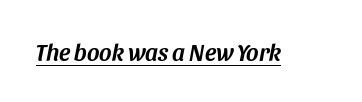
Q: Is the text italic (slanted)? A: Yes, it leans right by about 11 degrees.
Q: Is the text underlined? A: Yes.
Q: Is the spacing between letters normal or unusually wide? A: Normal.
